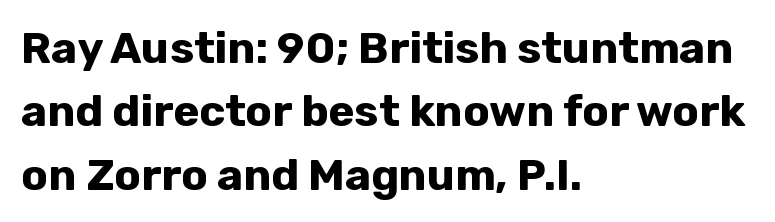
Q: Is the text bold? A: Yes.
Q: Is the text italic (slanted)? A: No, it is upright.
Q: Is the typeface a serif or a sans-serif typeface? A: Sans-serif.
Q: Is the text underlined? A: No.
Q: How is the paragraph aligned? A: Left-aligned.
Q: Is the spacing between letters normal or unusually wide? A: Normal.
Q: Is the spacing between lines tight, normal or loose? A: Normal.
Q: Width (condensed, normal, or wide)? A: Normal.
Q: Stroke contrast? A: Low.
Q: x-height? A: Medium.
Q: Monospaced? A: No.
